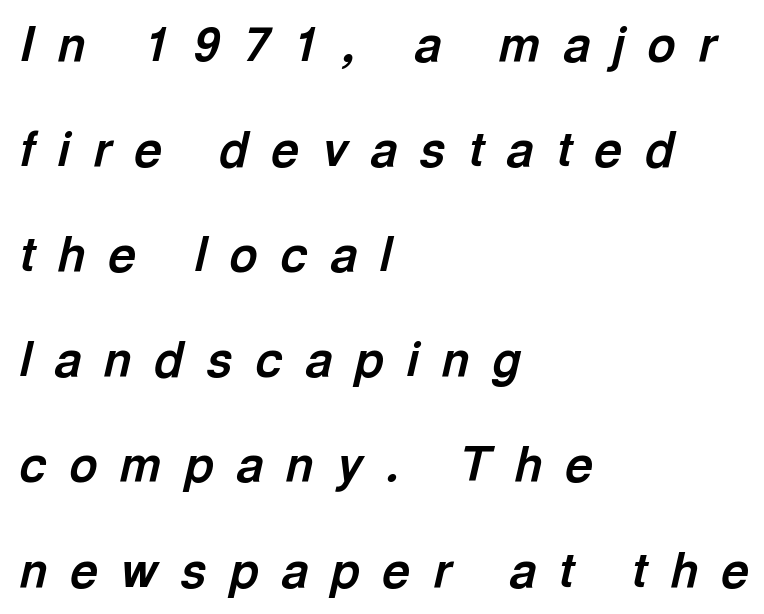
Character widths vary here, with narrow letters taking less room than wide ones. The lines are quadded left. The axis of the letterforms is tilted away from vertical. Interline gaps are noticeably wide in this sample. A clean baseline with only descenders dipping below it.
